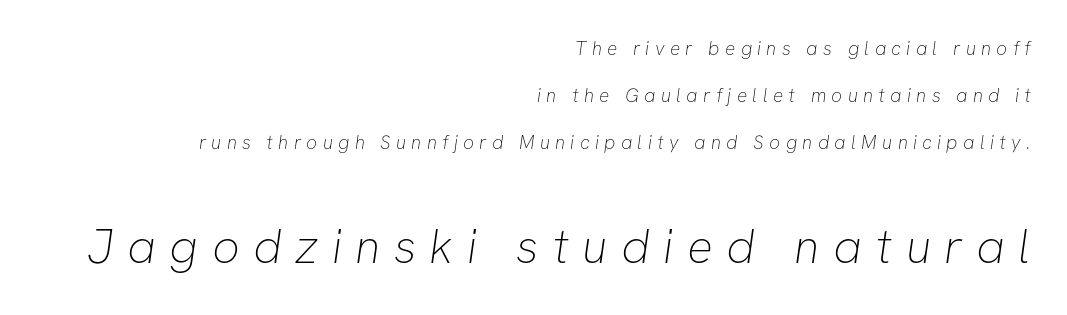
{"serif": "no", "bold": "no", "weight": "thin", "width": "normal", "stroke_contrast": "low", "x_height": "medium", "monospaced": "no", "underline": "no", "align": "right", "line_spacing": "loose", "line_spacing_ratio": 2.47, "letter_spacing": "wide", "letter_spacing_em": 0.28, "larger_block": "second", "size_ratio": 2.53, "glyph_px": 48}
